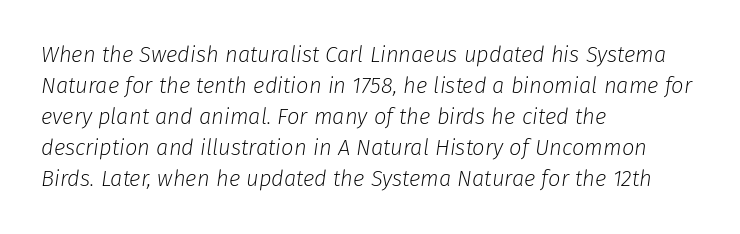
{"italic": "yes", "lean": "right", "slant_degrees": 8, "bold": "no", "underline": "no", "align": "left", "line_spacing": "normal", "line_spacing_ratio": 1.41, "letter_spacing": "normal", "letter_spacing_em": 0.0, "glyph_px": 22}
